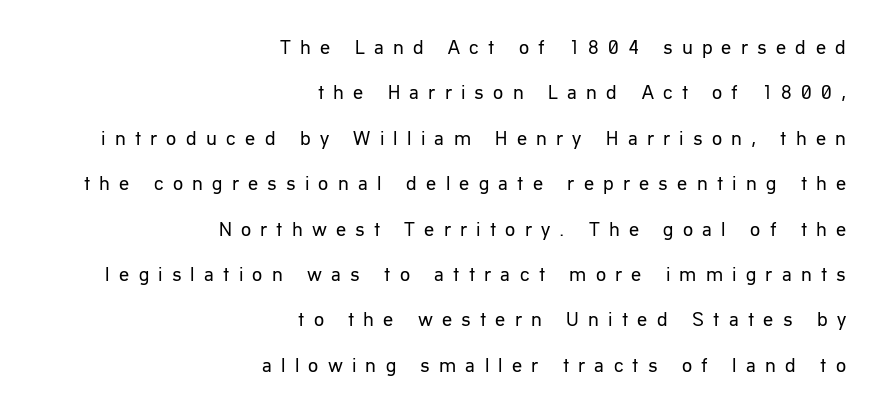
Q: Is the text bold? A: No.
Q: Is the text italic (slanted)? A: No, it is upright.
Q: Is the text underlined? A: No.
Q: How is the paragraph aligned? A: Right-aligned.
Q: Is the spacing between letters normal or unusually wide? A: Unusually wide.
Q: Is the spacing between lines tight, normal or loose? A: Loose.
